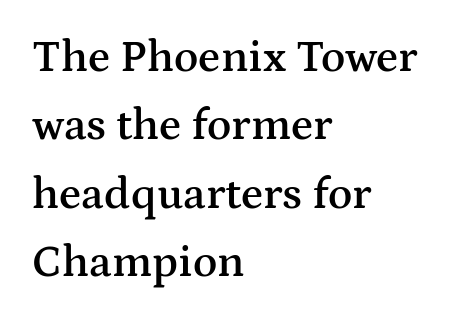
Q: Is the text bold? A: Semi-bold.
Q: Is the text italic (slanted)? A: No, it is upright.
Q: Is the typeface a serif or a sans-serif typeface? A: Serif.
Q: Is the text underlined? A: No.
Q: How is the paragraph aligned? A: Left-aligned.
Q: Is the spacing between letters normal or unusually wide? A: Normal.
Q: Is the spacing between lines tight, normal or loose? A: Normal.
Q: Width (condensed, normal, or wide)? A: Wide.
Q: Stroke contrast? A: Medium.
Q: x-height? A: Medium.
Q: Monospaced? A: No.
